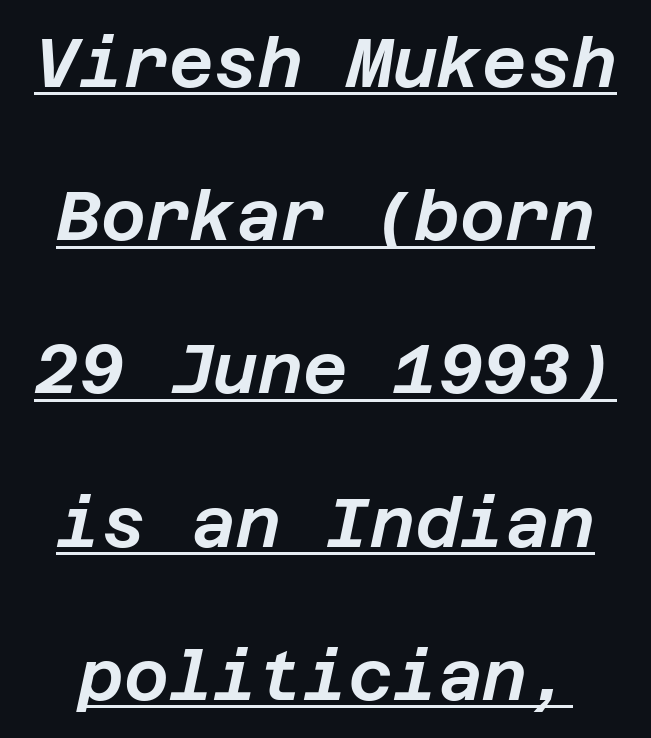
Emphasis is given by a line drawn under the lettering. Each new line begins a long way beneath the previous one. The face used here has a pronounced slope to its letters. A typesetter would call this zero additional tracking.
